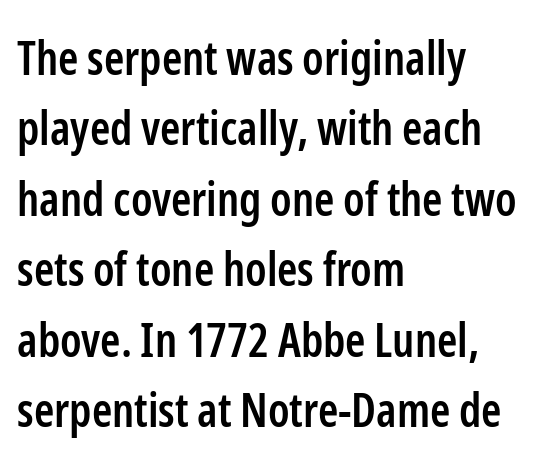
The image shows 46 px semibold, condensed sans-serif type, upright; set left-aligned, normal line spacing (1.53x), normal letter spacing, not underlined; low stroke contrast and a medium x-height.
